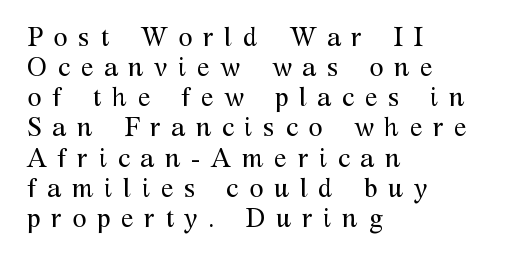
The image shows 26 px text type, upright; set left-aligned, line spacing 1.16x, unusually wide letter spacing (+0.41 em), not underlined.
